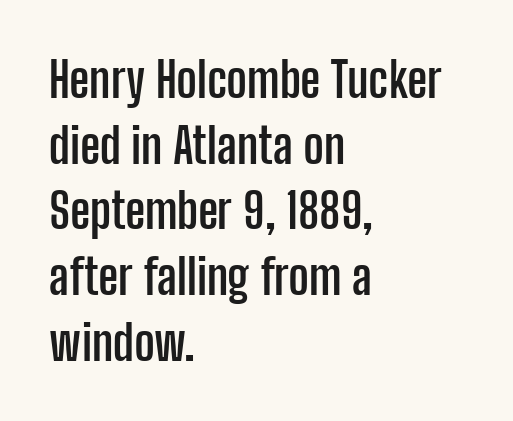
{"serif": "no", "italic": "no", "bold": "yes", "weight": "semibold", "width": "condensed", "stroke_contrast": "low", "x_height": "medium", "monospaced": "no", "underline": "no", "align": "left", "line_spacing": "normal", "line_spacing_ratio": 1.34, "letter_spacing": "normal", "letter_spacing_em": 0.0, "glyph_px": 49}
